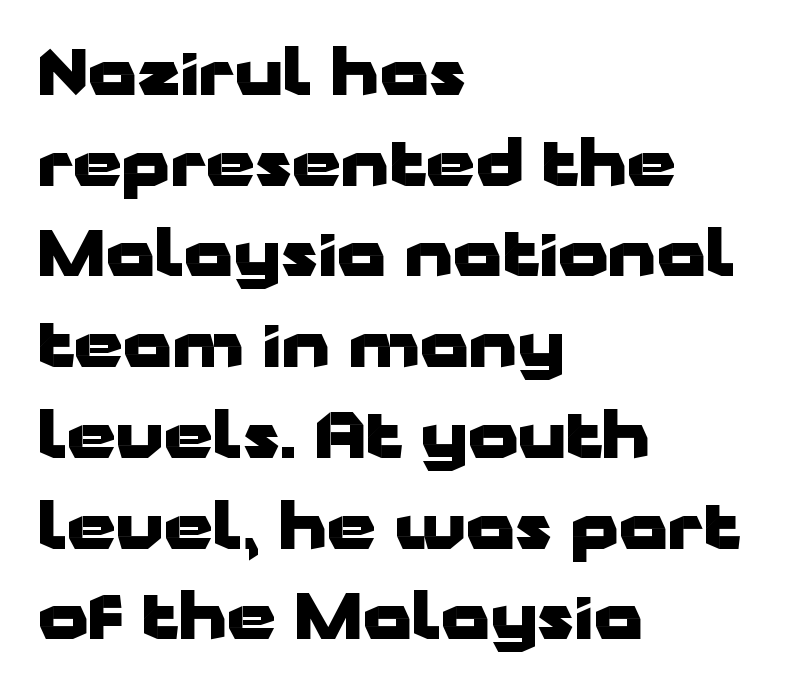
{"serif": "no", "italic": "no", "bold": "yes", "weight": "heavy", "width": "wide", "stroke_contrast": "low", "x_height": "medium", "monospaced": "no", "underline": "no", "align": "left", "line_spacing": "normal", "line_spacing_ratio": 1.44, "letter_spacing": "normal", "letter_spacing_em": 0.0, "glyph_px": 63}
